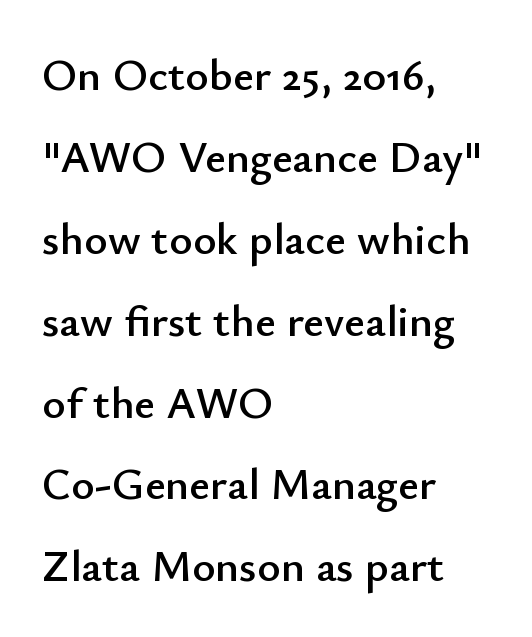
This sample has the flowing, uneven cadence of proportional lettering. Does the type have serifs? No, each stem ends abruptly. The type sits square on the baseline with zero lean. Underlining? Definitely not there. Does the copy run flush right? No — it runs flush left. How are the letters spaced? Ordinarily, with no added tracking.
